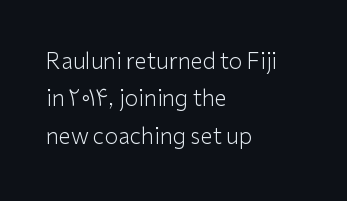
{"italic": "no", "bold": "no", "underline": "no", "align": "left", "line_spacing": "normal", "line_spacing_ratio": 1.7, "letter_spacing": "normal", "letter_spacing_em": 0.0, "glyph_px": 22}
